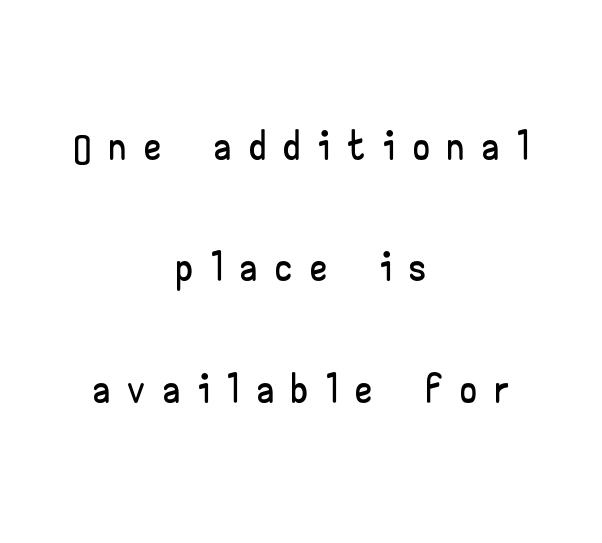
This rendering employs a face without finishing strokes, i.e., a sans-serif. A typesetter would call this heavily tracked-out type. Underline: absent. Students, observe: this is what heavily led, spacious text looks like. The typography opts for an upright posture over an oblique one.
